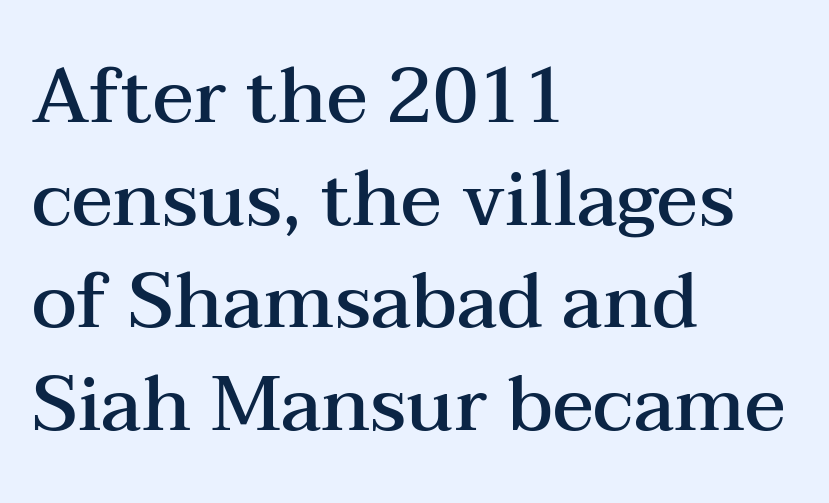
{"serif": "yes", "italic": "no", "bold": "semi", "weight": "semibold", "width": "wide", "stroke_contrast": "medium", "x_height": "medium", "monospaced": "no", "underline": "no", "align": "left", "line_spacing": "normal", "line_spacing_ratio": 1.35, "letter_spacing": "normal", "letter_spacing_em": 0.0, "glyph_px": 76}
